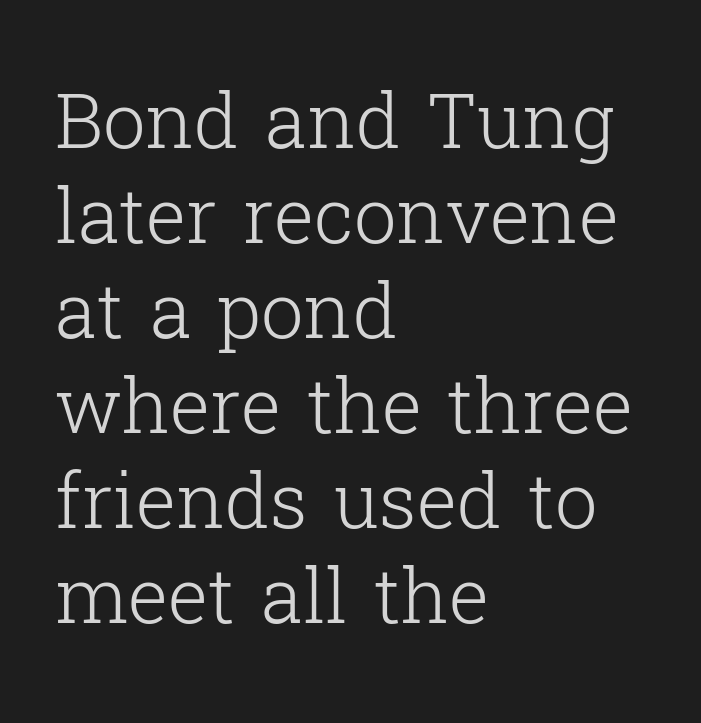
This rendering employs a face with finishing strokes, i.e., a serif. The space beneath each line is pristine and unruled. Posture: upright roman. The type is set solid horizontally, with unmodified tracking.
